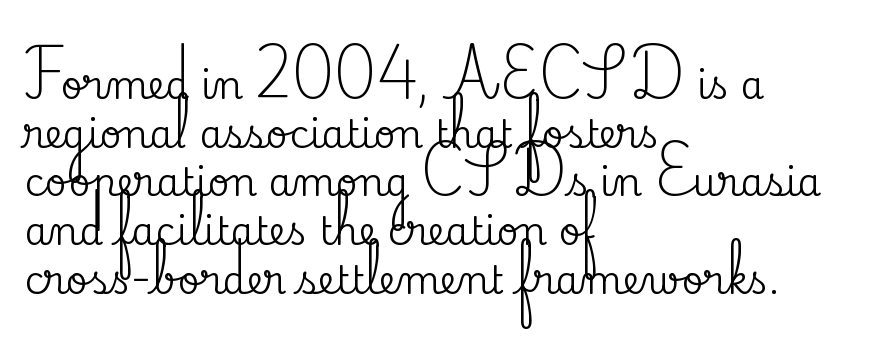
{"serif": "yes", "italic": "no", "width": "normal", "stroke_contrast": "medium", "x_height": "small", "monospaced": "no", "underline": "no", "align": "left", "line_spacing": "normal", "line_spacing_ratio": 1.28, "letter_spacing": "normal", "letter_spacing_em": 0.0, "glyph_px": 38}
